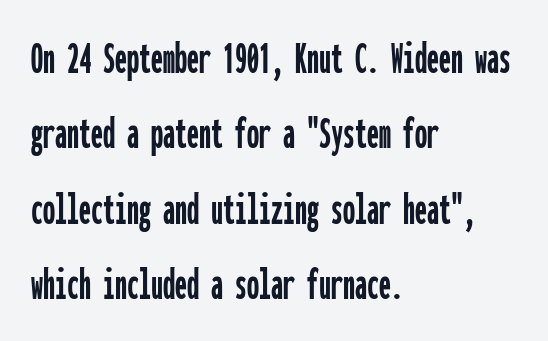
{"serif": "no", "italic": "no", "width": "condensed", "stroke_contrast": "low", "x_height": "medium", "monospaced": "yes", "underline": "no", "align": "left", "line_spacing": "normal", "line_spacing_ratio": 1.57, "letter_spacing": "normal", "letter_spacing_em": 0.0, "glyph_px": 48}
